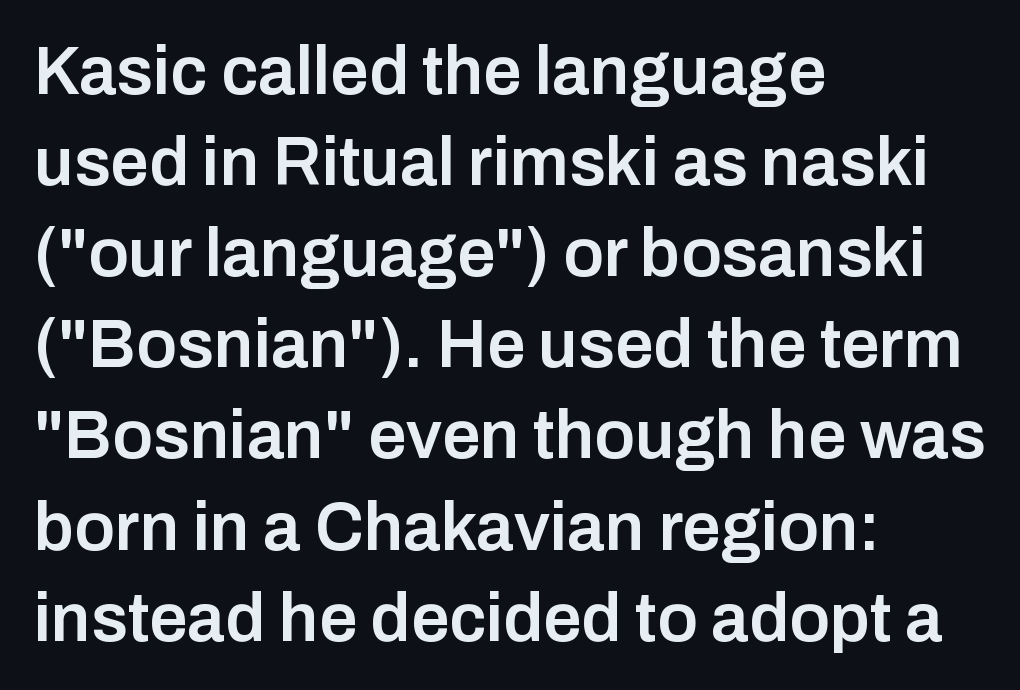
Q: Is the text bold? A: Semi-bold.
Q: Is the text italic (slanted)? A: No, it is upright.
Q: Is the typeface a serif or a sans-serif typeface? A: Sans-serif.
Q: Is the text underlined? A: No.
Q: How is the paragraph aligned? A: Left-aligned.
Q: Is the spacing between letters normal or unusually wide? A: Normal.
Q: Is the spacing between lines tight, normal or loose? A: Normal.
Q: Width (condensed, normal, or wide)? A: Normal.
Q: Stroke contrast? A: Low.
Q: x-height? A: Medium.
Q: Monospaced? A: No.
